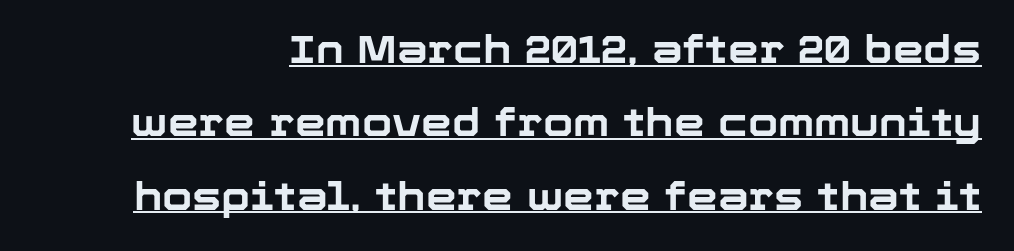
This sample uses plain, unmodified letter spacing. The specimen includes a rule beneath the text block's lines. When letters stand straight like this, we call the style roman or upright. Grotesque or geometric, the face here clearly has no serifs. Chunky letters — that's bold for sure.
